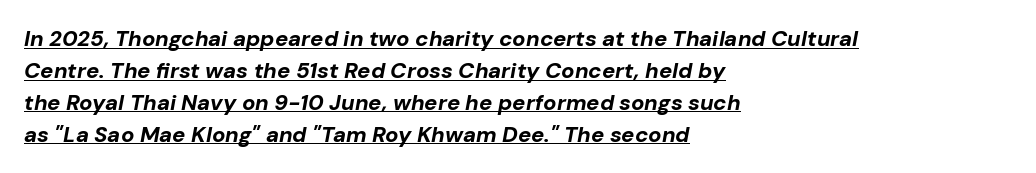
The image shows 22 px bold type, italic (leaning right); set left-aligned, normal line spacing (1.45x), normal letter spacing, underlined.
